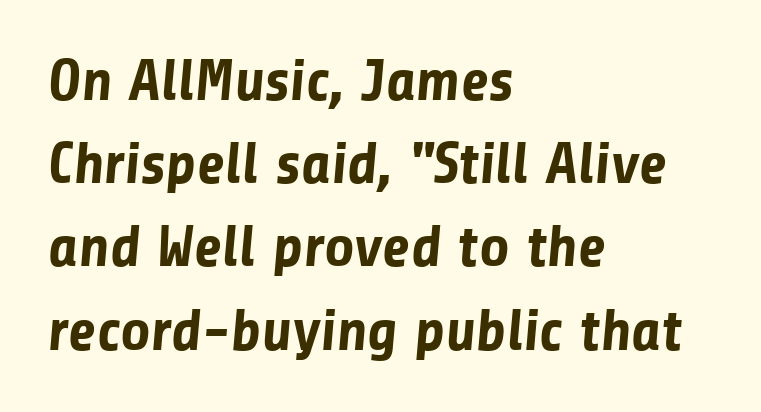
Q: Is the text bold? A: Yes.
Q: Is the typeface a serif or a sans-serif typeface? A: Sans-serif.
Q: Is the text underlined? A: No.
Q: How is the paragraph aligned? A: Left-aligned.
Q: Is the spacing between letters normal or unusually wide? A: Normal.
Q: Is the spacing between lines tight, normal or loose? A: Normal.
Q: Width (condensed, normal, or wide)? A: Normal.
Q: Stroke contrast? A: Low.
Q: x-height? A: Medium.
Q: Monospaced? A: No.
